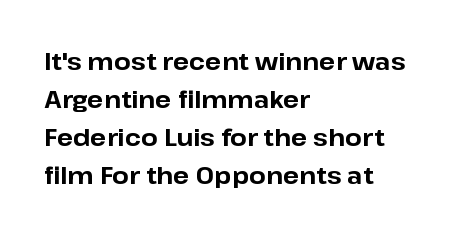
{"italic": "no", "bold": "yes", "underline": "no", "align": "left", "line_spacing": "normal", "line_spacing_ratio": 1.58, "letter_spacing": "normal", "letter_spacing_em": 0.0, "glyph_px": 24}
